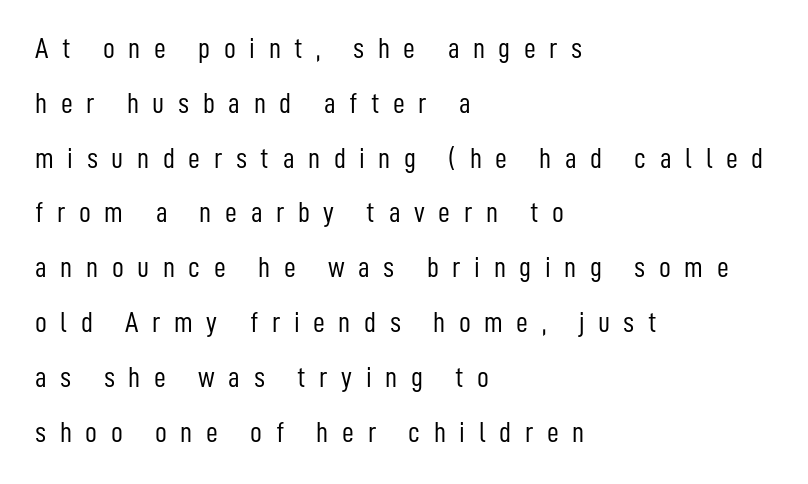
The passage shown is typed in a proportional face where columns would drift. You could only call the tracking loose — the letters float apart. Unlike italic type, these characters show no tilt at all. Weight class: somewhere from thin through regular.
